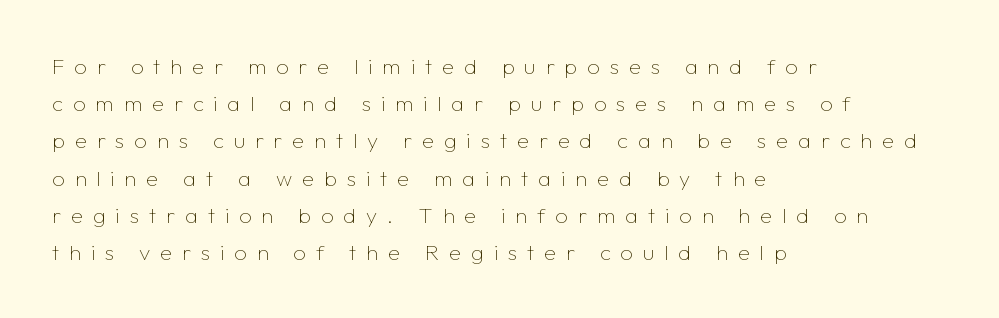
Successive baselines arrive at the customary interval. A light-to-regular cut is what we see here. Posture: upright roman. The specimen omits any rule beneath the text block's lines. All the whitespace from short lines collects on the right.
